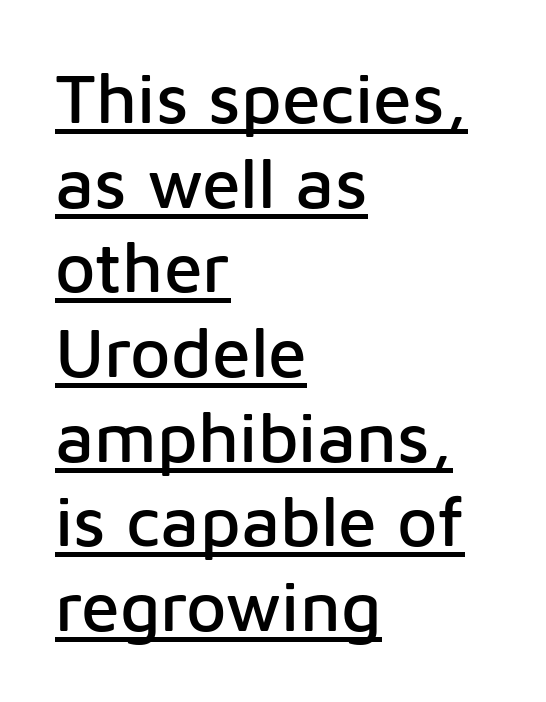
These characters rest on top of a visible drawn line. The paragraph has a hard left edge and a soft right edge. Ordinary non-slanted type is in use. Letterform terminals end flat and unadorned throughout the passage. Spacing between characters is what you'd get straight out of the box.
